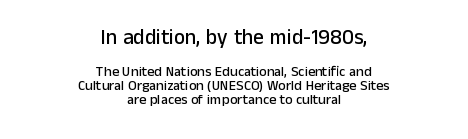
The image shows 21 px text type, upright; set centered, tight line spacing (0.98x), normal letter spacing, not underlined; the first (top) block is 1.5x larger.
